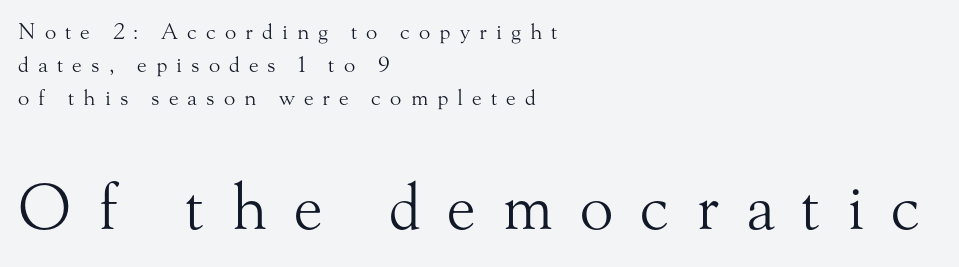
Caption: face not bold, strokes unweighted. This rendering uses left alignment, leaving the right contour irregular. Character widths vary here, with narrow letters taking less room than wide ones. The glyphs are unaccompanied by any horizontal stroke below them.
